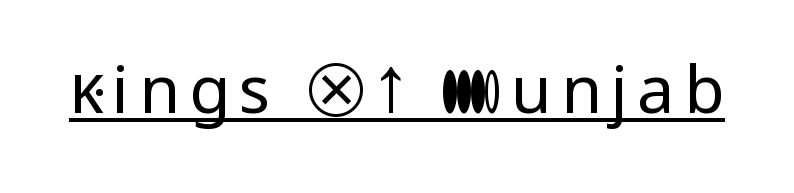
{"serif": "no", "italic": "no", "bold": "no", "weight": "regular", "width": "normal", "stroke_contrast": "low", "x_height": "medium", "monospaced": "no", "underline": "yes", "glyph_px": 66}
